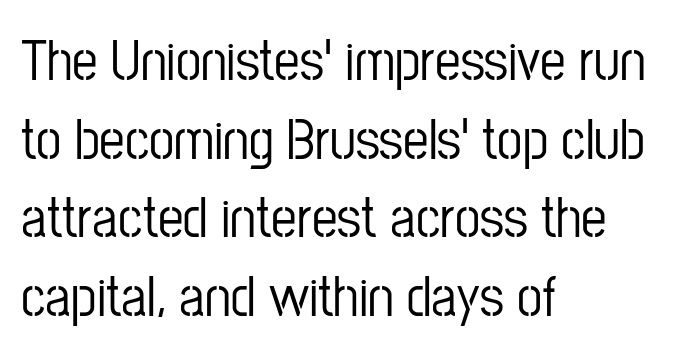
The image shows 57 px condensed sans-serif type, upright; set left-aligned, normal line spacing (1.38x), normal letter spacing, not underlined; low stroke contrast and a medium x-height.
